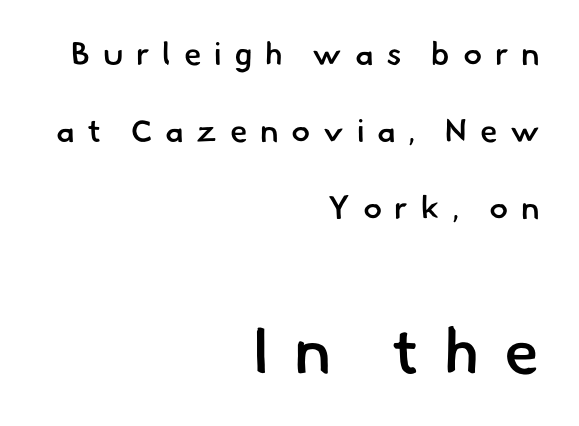
{"serif": "no", "bold": "semi", "weight": "semibold", "width": "normal", "stroke_contrast": "low", "x_height": "small", "monospaced": "no", "underline": "no", "align": "right", "line_spacing": "loose", "line_spacing_ratio": 2.41, "letter_spacing": "wide", "letter_spacing_em": 0.39, "larger_block": "second", "size_ratio": 2.0, "glyph_px": 64}
